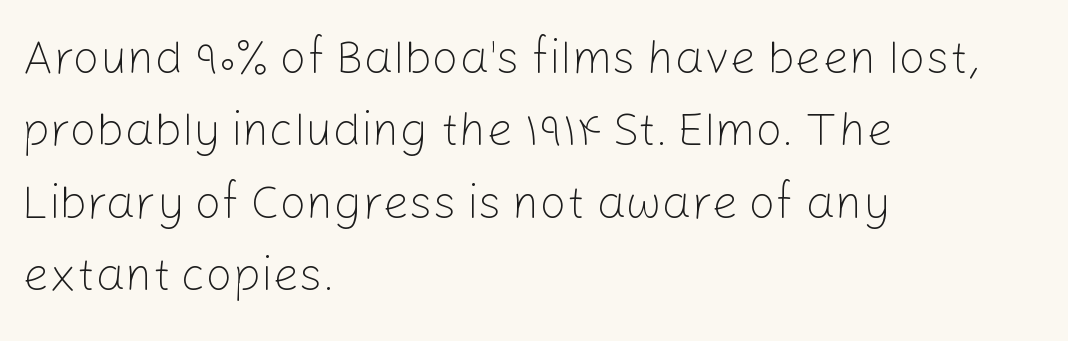
These lines stack with their left ends in a neat column. No letter is thick-stroked: the sample isn't bold. Standard letterfit; no display-style spreading of the glyphs. This is sans-serif lettering, the kind often seen on screens and signage. Descenders are the only things crossing below the line.
